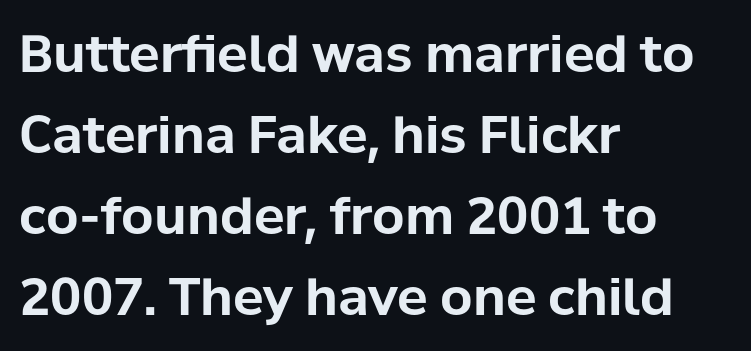
Q: Is the text bold? A: Yes.
Q: Is the text italic (slanted)? A: No, it is upright.
Q: Is the typeface a serif or a sans-serif typeface? A: Sans-serif.
Q: Is the text underlined? A: No.
Q: How is the paragraph aligned? A: Left-aligned.
Q: Is the spacing between letters normal or unusually wide? A: Normal.
Q: Is the spacing between lines tight, normal or loose? A: Normal.
Q: Width (condensed, normal, or wide)? A: Normal.
Q: Stroke contrast? A: Low.
Q: x-height? A: Medium.
Q: Monospaced? A: No.
